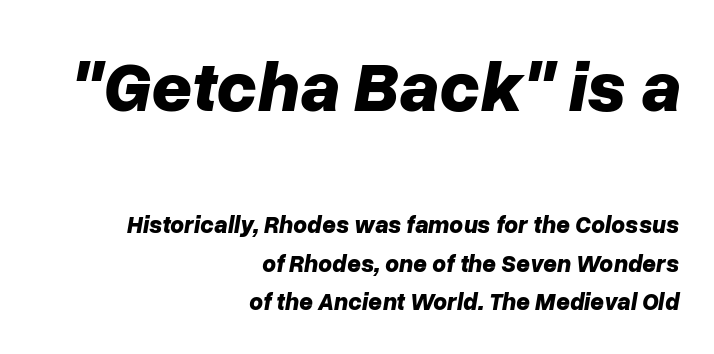
These lines are rendered in a variable-pitch font. Clear beneath every line of the passage. The rendering applies a slant to the glyphs. Standard letterfit; no display-style spreading of the glyphs. Is the lower block the larger one? No — the upper block carries the bigger type. The paragraph has a hard right edge and a soft left edge.
